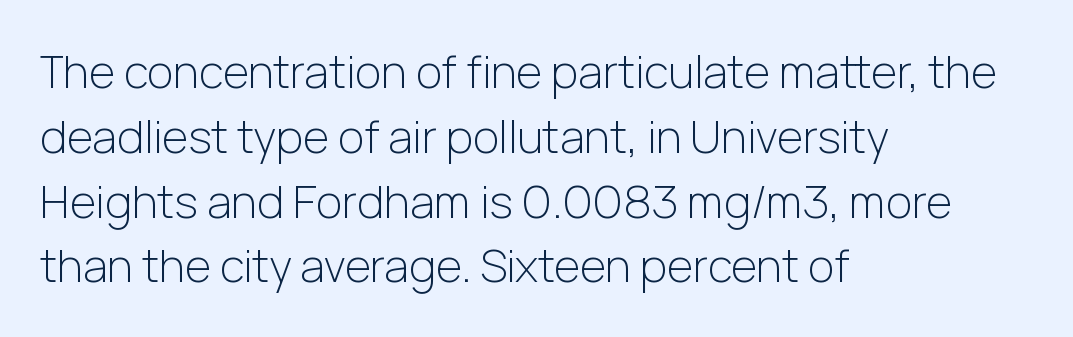
Alignment: flush left. In terms of letterspacing, this is plain default setting. Letterform terminals end flat and unadorned throughout the passage. In terms of posture, this sample is upright.
